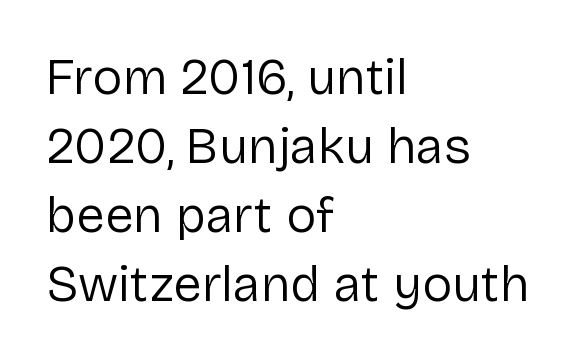
{"serif": "no", "italic": "no", "bold": "no", "weight": "regular", "width": "normal", "stroke_contrast": "low", "x_height": "medium", "monospaced": "no", "underline": "no", "align": "left", "line_spacing": "normal", "line_spacing_ratio": 1.35, "letter_spacing": "normal", "letter_spacing_em": 0.0, "glyph_px": 51}
